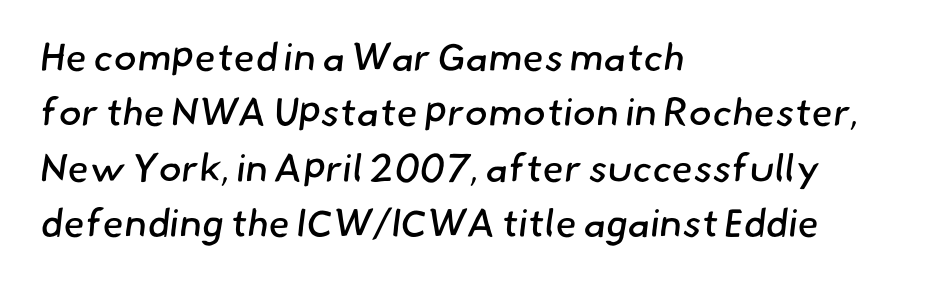
The paragraph has a hard left edge and a soft right edge. Serif or sans? Sans — the stroke terminals are bare. The letters advance in unequal steps, a hallmark of proportional type. Evenly set lines give the paragraph a standard silhouette. In terms of letterspacing, this is plain default setting.
